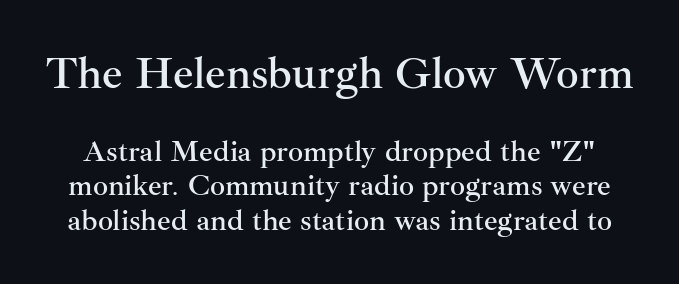
The passage shown is typeset with a serif family. The rendering uses natural spacing where letterforms have individual widths. The vertical gap from one line to the next is small. No word sits above an underline. Reading top to bottom, the characters get smaller at the block break.
